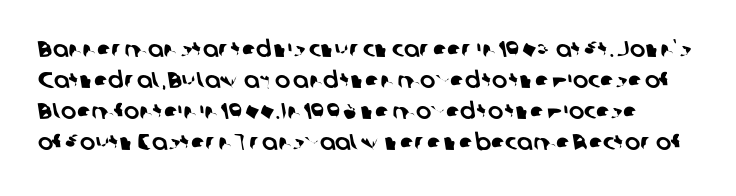
{"underline": "no", "line_spacing": "normal", "line_spacing_ratio": 1.35, "letter_spacing": "normal", "letter_spacing_em": 0.0, "glyph_px": 23}
